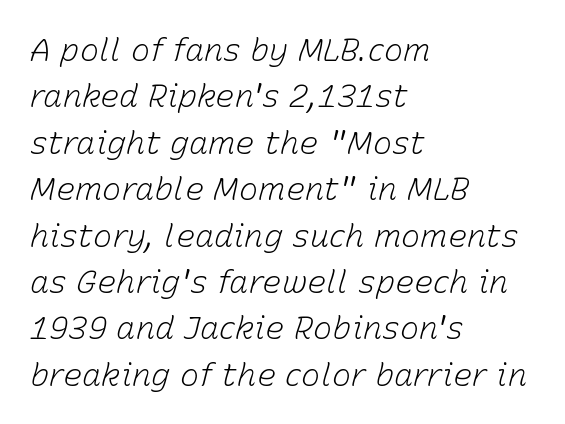
How would I describe the line gaps? Plain and ordinary. The words here are not underlined. Heaviness? Minimal to ordinary, like unemphasized prose. Varying glyph widths throughout — classic text-font behaviour. Style check: oblique. All the whitespace from short lines collects on the right.
